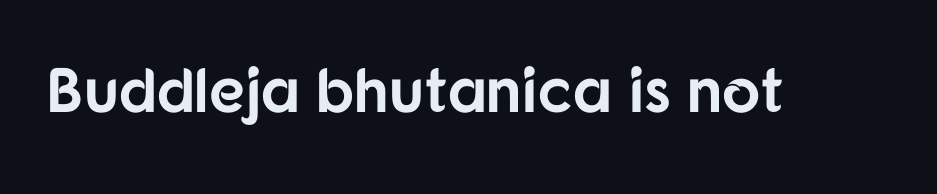
Quick note: not italic, upright. The letters are bold, with thick, heavy strokes. Any mark beneath the type? The region is blank. Here the designer chose a conventional face with non-uniform glyph widths.
